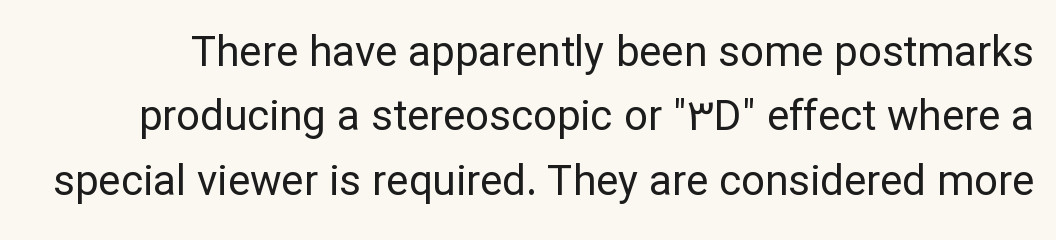
{"serif": "no", "italic": "no", "bold": "no", "weight": "regular", "width": "normal", "stroke_contrast": "low", "x_height": "medium", "monospaced": "no", "underline": "no", "line_spacing": "normal", "line_spacing_ratio": 1.53, "letter_spacing": "normal", "letter_spacing_em": 0.0, "glyph_px": 42}
